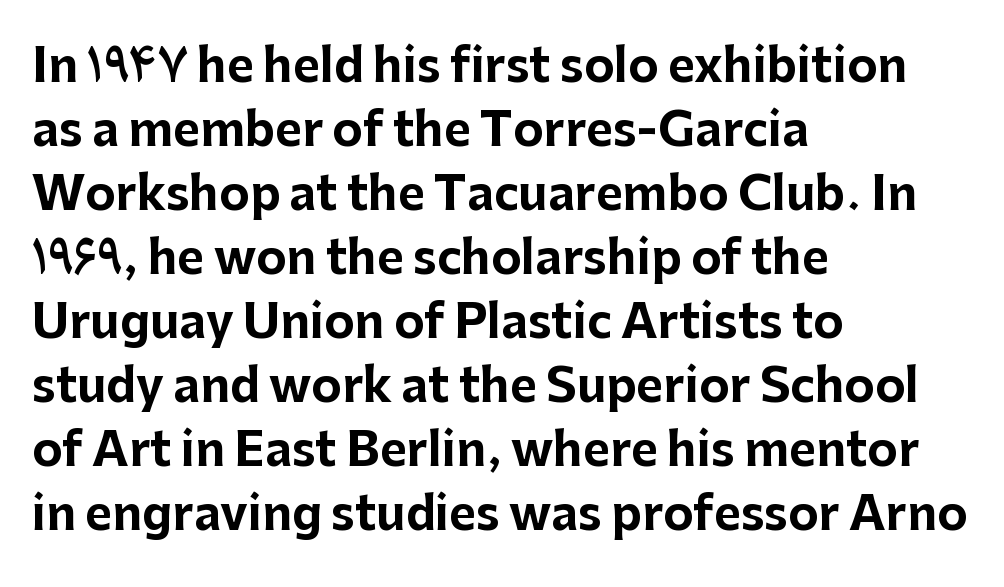
The type is set solid horizontally, with unmodified tracking. This sample keeps an unexceptional amount of space between lines. The rendering shows plain stroke endings on the letterforms — a sans-serif design. Each row of text sits above clean, open space. The axis of the letterforms is exactly vertical. In terms of weight, the rendering is a true, heavy bold.
